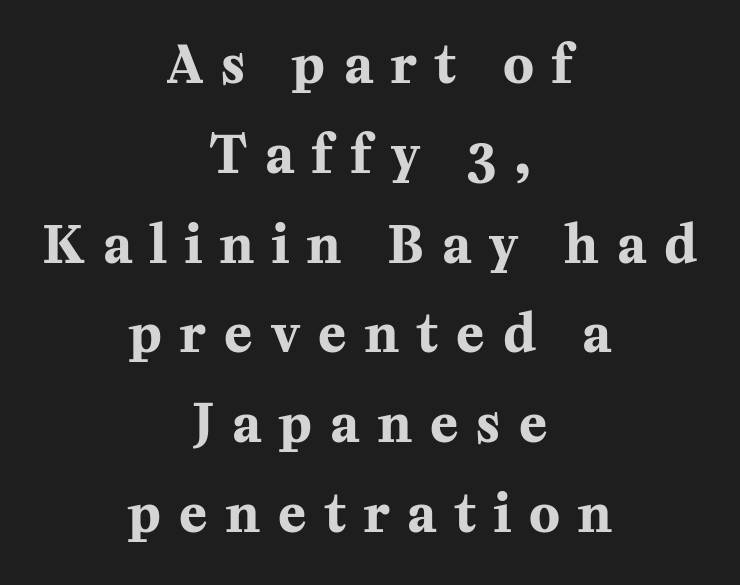
Type without underlining. Is there any slant? The stems are plumb. Each letter keeps its own natural width here, so spacing adapts to shape. Compared with typical body copy, the letter spacing here is much looser. The paragraph has two soft edges and a firm central axis. Plenty of ink on the page — the face is bold.
